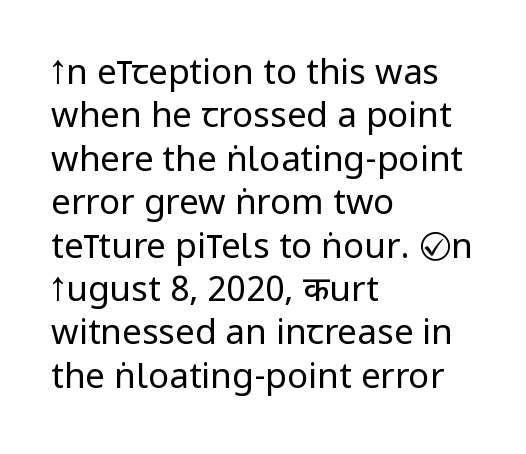
The image shows 35 px regular-weight, condensed sans-serif type, upright; set left-aligned, line spacing 1.24x, normal letter spacing, not underlined; low stroke contrast and a large x-height.
